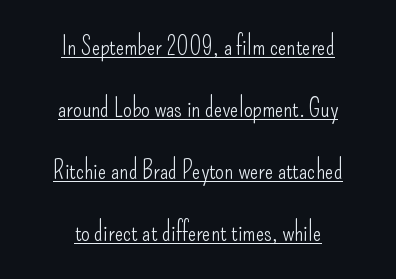
Q: Is the text bold? A: No.
Q: Is the text italic (slanted)? A: No, it is upright.
Q: Is the text underlined? A: Yes.
Q: How is the paragraph aligned? A: Centered.
Q: Is the spacing between letters normal or unusually wide? A: Normal.
Q: Is the spacing between lines tight, normal or loose? A: Loose.
